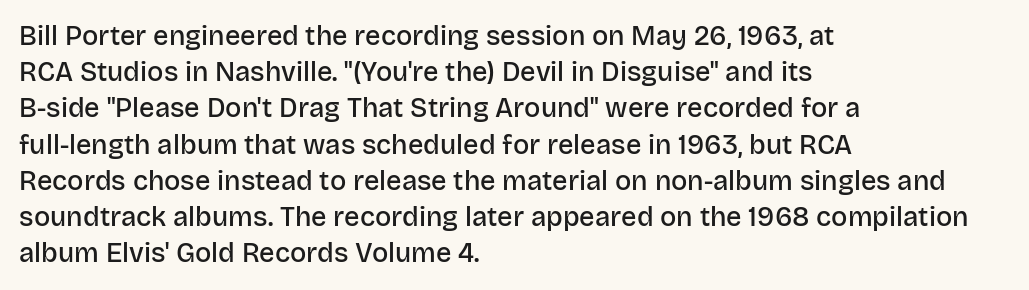
Q: Is the text bold? A: Semi-bold.
Q: Is the text italic (slanted)? A: No, it is upright.
Q: Is the text underlined? A: No.
Q: How is the paragraph aligned? A: Left-aligned.
Q: Is the spacing between letters normal or unusually wide? A: Normal.
Q: Is the spacing between lines tight, normal or loose? A: Normal.
